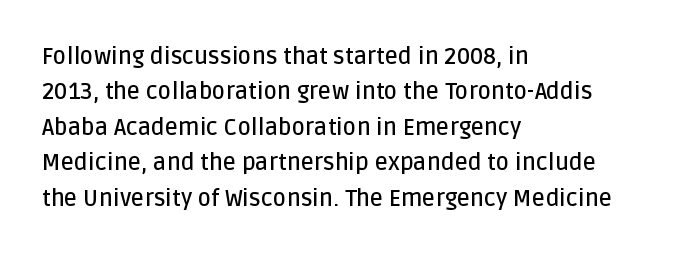
Q: Is the text bold? A: Semi-bold.
Q: Is the text italic (slanted)? A: No, it is upright.
Q: Is the text underlined? A: No.
Q: How is the paragraph aligned? A: Left-aligned.
Q: Is the spacing between letters normal or unusually wide? A: Normal.
Q: Is the spacing between lines tight, normal or loose? A: Normal.
